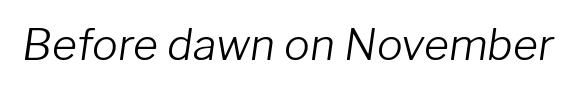
{"italic": "yes", "lean": "right", "slant_degrees": 8, "bold": "no", "weight": "light", "width": "normal", "stroke_contrast": "low", "x_height": "medium", "monospaced": "no", "underline": "no", "letter_spacing": "normal", "letter_spacing_em": 0.0, "glyph_px": 43}
